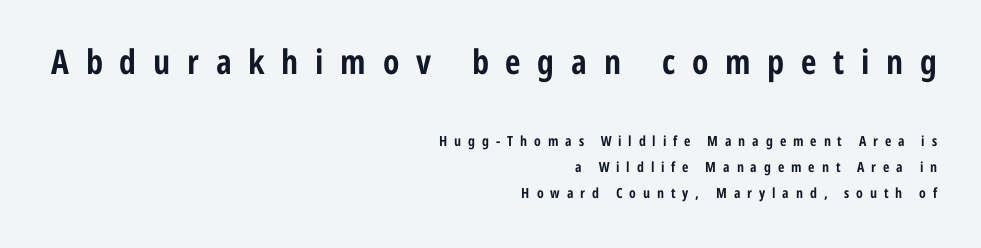
The image shows 34 px bold, condensed sans-serif type, upright; set right-aligned, line spacing 1.83x, unusually wide letter spacing (+0.49 em), not underlined; the first (top) block is 2.43x larger; low stroke contrast and a medium x-height.
